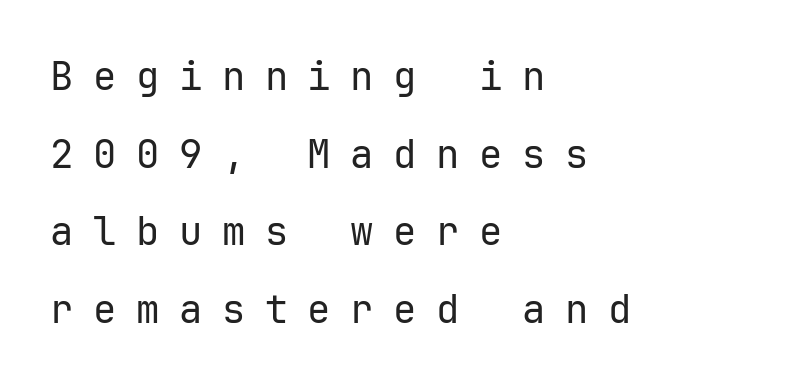
The image shows 39 px regular-weight sans-serif type, upright, monospaced; set left-aligned, loose line spacing (1.99x), unusually wide letter spacing (+0.5 em), not underlined; low stroke contrast and a medium x-height.
